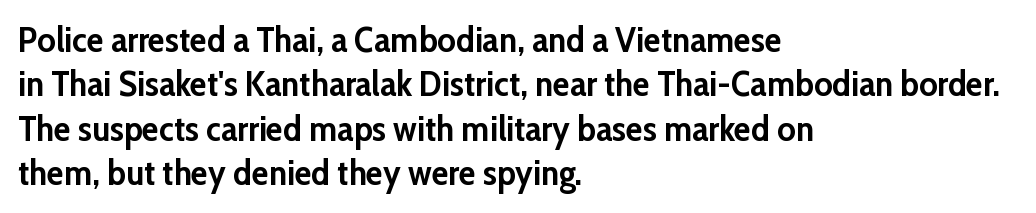
{"serif": "no", "italic": "no", "bold": "yes", "weight": "semibold", "width": "normal", "stroke_contrast": "low", "x_height": "medium", "monospaced": "no", "underline": "no", "align": "left", "line_spacing": "normal", "line_spacing_ratio": 1.27, "letter_spacing": "normal", "letter_spacing_em": 0.0, "glyph_px": 35}
